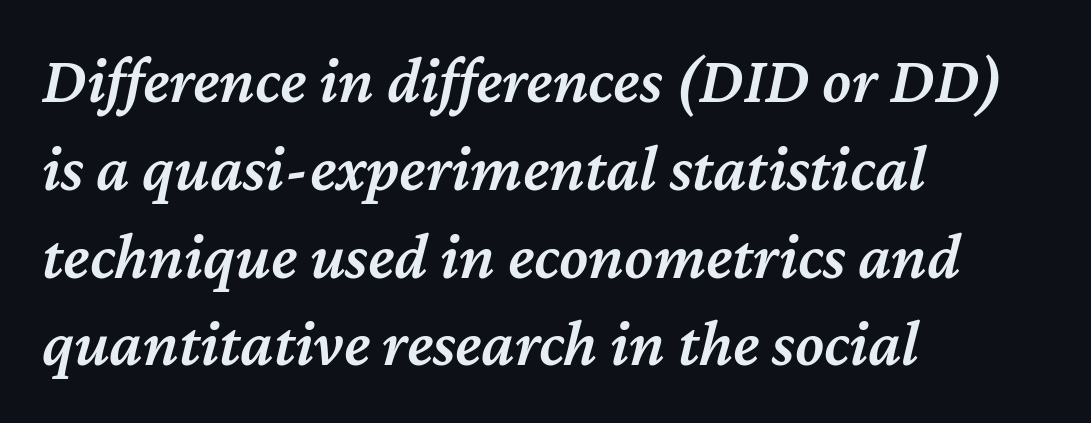
Strokes here are thickened, but only to semibold level. The letters advance in unequal steps, a hallmark of proportional type. Left-aligned paragraph, ragged on the right. How are the letters spaced? Ordinarily, with no added tracking. Quick note: italic. Unmarked baselines from the first word to the last.
